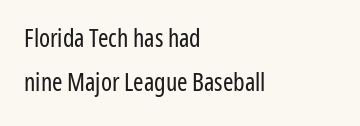
Q: Is the text bold? A: No.
Q: Is the text italic (slanted)? A: No, it is upright.
Q: Is the text underlined? A: No.
Q: How is the paragraph aligned? A: Left-aligned.
Q: Is the spacing between letters normal or unusually wide? A: Normal.
